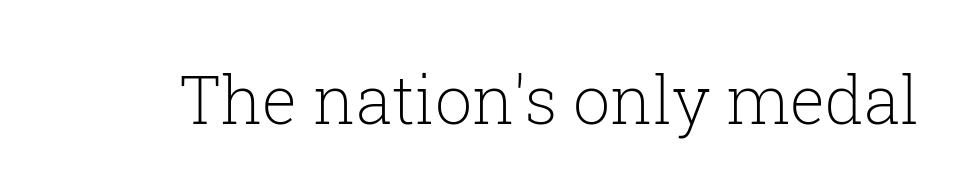
The image shows 66 px light serif type, upright; set normal letter spacing, not underlined; low stroke contrast and a medium x-height.
